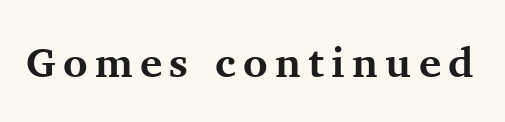
The image shows 42 px bold serif type, upright; set not underlined; medium stroke contrast and a medium x-height.
